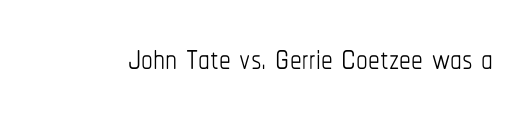
{"italic": "no", "bold": "no", "weight": "thin", "width": "condensed", "stroke_contrast": "low", "x_height": "medium", "monospaced": "no", "underline": "no", "letter_spacing": "normal", "letter_spacing_em": 0.0, "glyph_px": 47}
